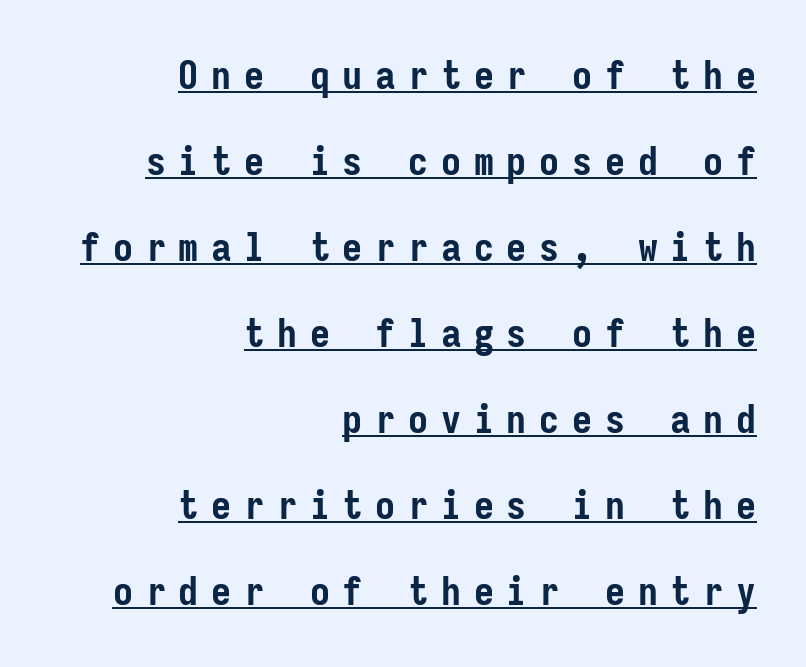
The image shows 40 px semibold, condensed sans-serif type, upright, monospaced; set right-aligned, loose line spacing (2.15x), unusually wide letter spacing (+0.32 em), underlined; low stroke contrast and a medium x-height.
